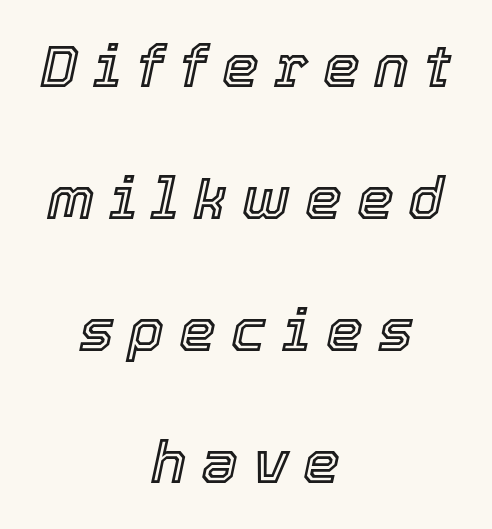
{"italic": "yes", "lean": "right", "slant_degrees": 12, "width": "normal", "x_height": "medium", "monospaced": "no", "underline": "no", "align": "center", "line_spacing": "loose", "line_spacing_ratio": 2.24, "letter_spacing": "wide", "letter_spacing_em": 0.25, "glyph_px": 59}
